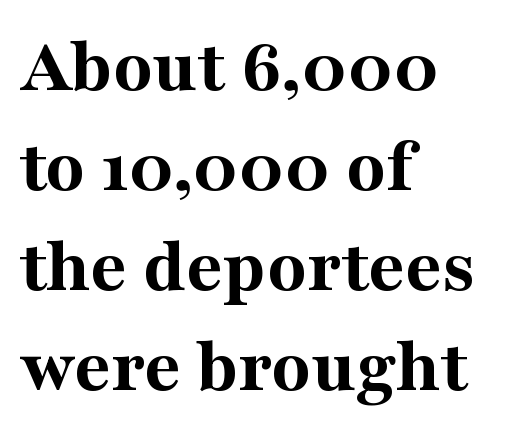
This rendering leaves character spacing at its baseline value. Horizontally, the lines are justified to the leading edge only. The rendering shows small feet on the letterforms — a serif design. Plain, unruled lines of type. The passage shown is typed in a proportional face where columns would drift.
